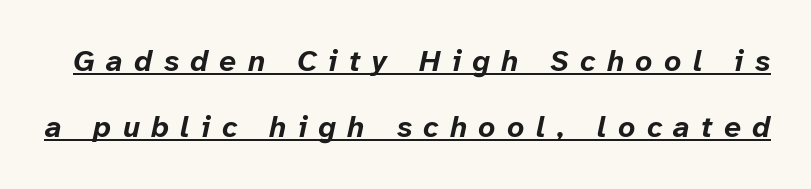
Bold? Absolutely — the strokes are thick and heavy. Each letter keeps its own natural width here, so spacing adapts to shape. Looking at the ascenders, they clearly lean. Caption: expanded tracking, letters set apart.
